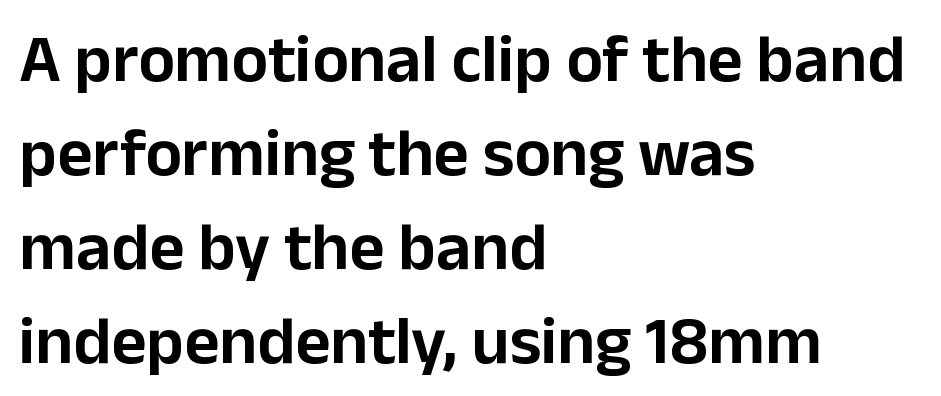
{"serif": "no", "italic": "no", "width": "normal", "stroke_contrast": "low", "x_height": "medium", "monospaced": "no", "underline": "no", "align": "left", "line_spacing": "normal", "line_spacing_ratio": 1.38, "letter_spacing": "normal", "letter_spacing_em": 0.0, "glyph_px": 68}
